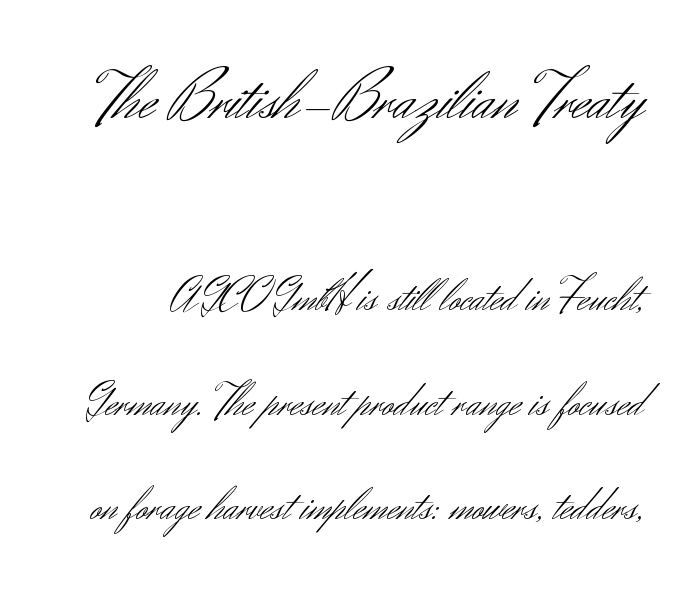
{"serif": "no", "bold": "no", "weight": "light", "width": "normal", "stroke_contrast": "medium", "x_height": "small", "monospaced": "no", "underline": "no", "line_spacing": "loose", "line_spacing_ratio": 2.22, "letter_spacing": "normal", "letter_spacing_em": 0.0, "larger_block": "first", "size_ratio": 1.51, "glyph_px": 71}
